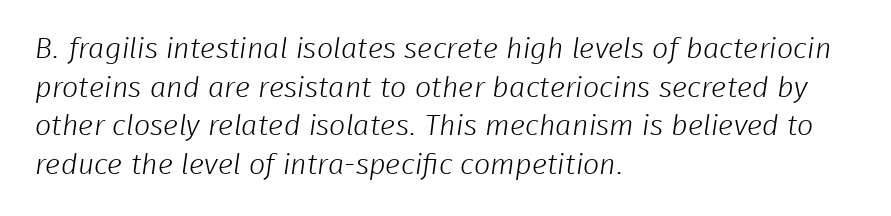
The image shows 29 px light sans-serif type; set left-aligned, normal line spacing (1.33x), normal letter spacing, not underlined; low stroke contrast and a medium x-height.
